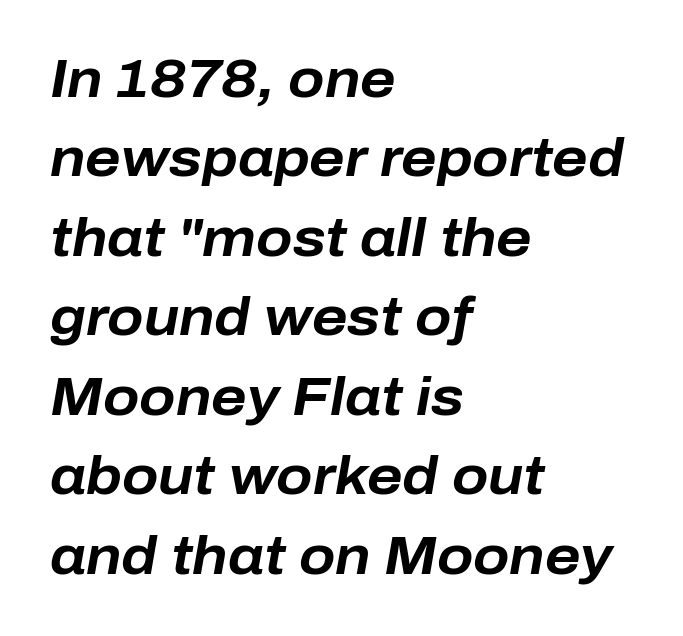
As a designer I'd log this as weight 700, bold. Horizontal bands of white between lines are of average thickness. Each letter keeps its own natural width here, so spacing adapts to shape. These lines were composed using italics.
